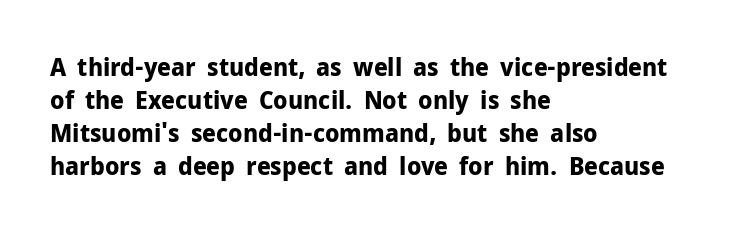
The image shows 25 px bold type, upright; set left-aligned, normal line spacing (1.32x), normal letter spacing, not underlined.
